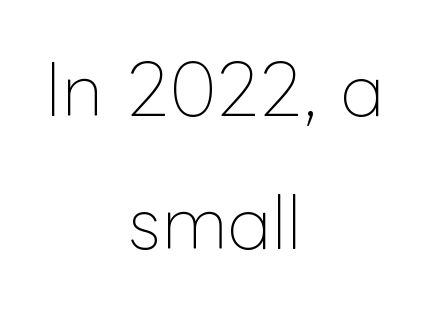
Q: Is the text bold? A: No.
Q: Is the text italic (slanted)? A: No, it is upright.
Q: Is the text underlined? A: No.
Q: How is the paragraph aligned? A: Centered.
Q: Is the spacing between letters normal or unusually wide? A: Normal.
Q: Is the spacing between lines tight, normal or loose? A: Loose.
Q: Width (condensed, normal, or wide)? A: Normal.
Q: Stroke contrast? A: Low.
Q: x-height? A: Medium.
Q: Monospaced? A: No.
